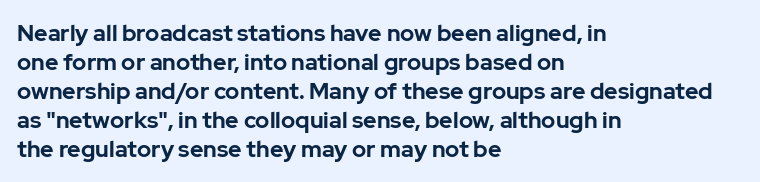
The typography opts for an upright posture over an oblique one. What weight is shown? A full bold with thick strokes. How would I describe the line gaps? Plain and ordinary. Each line starts at the same left margin while the right side varies.
